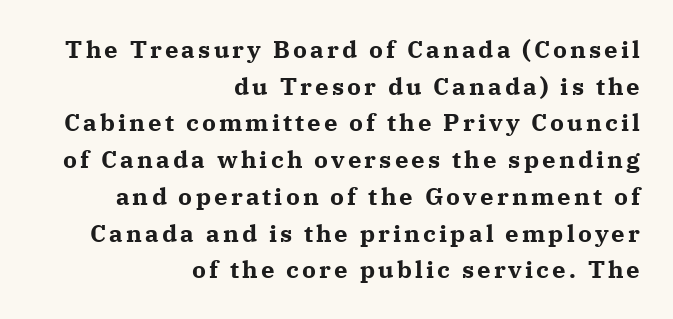
The image shows 24 px bold type, upright; set right-aligned, normal line spacing (1.53x), not underlined.
